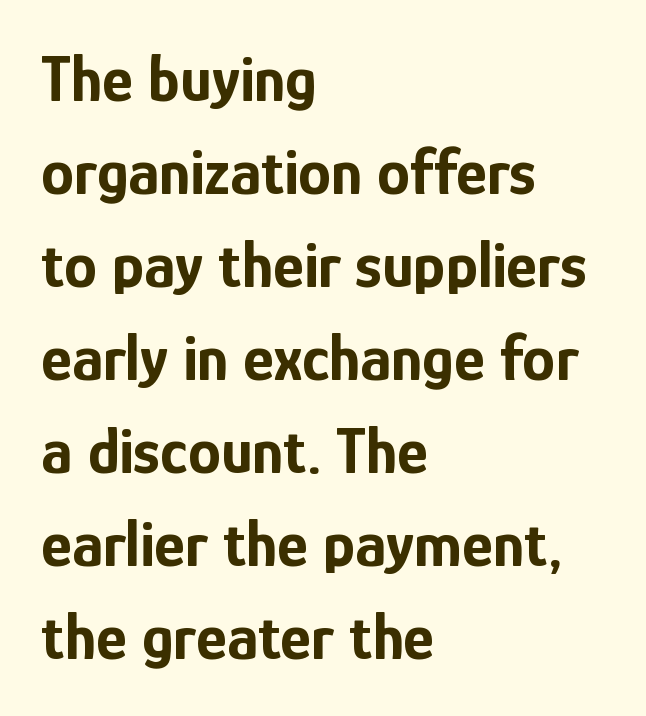
Q: Is the text bold? A: Yes.
Q: Is the text italic (slanted)? A: No, it is upright.
Q: Is the typeface a serif or a sans-serif typeface? A: Sans-serif.
Q: Is the text underlined? A: No.
Q: How is the paragraph aligned? A: Left-aligned.
Q: Is the spacing between letters normal or unusually wide? A: Normal.
Q: Is the spacing between lines tight, normal or loose? A: Normal.
Q: Width (condensed, normal, or wide)? A: Condensed.
Q: Stroke contrast? A: Low.
Q: x-height? A: Medium.
Q: Monospaced? A: No.
